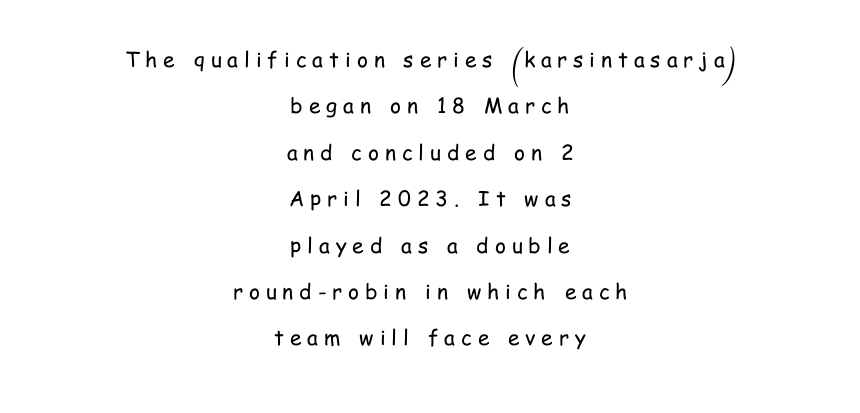
The block of text is sparse from top to bottom, with ample space between rows. Any mark beneath the type? The region is blank. These lines were composed using upright roman letters. The letters are spread apart with noticeably loose tracking. Both edges are ragged and mirror each other, which tells us the setting is centered.
